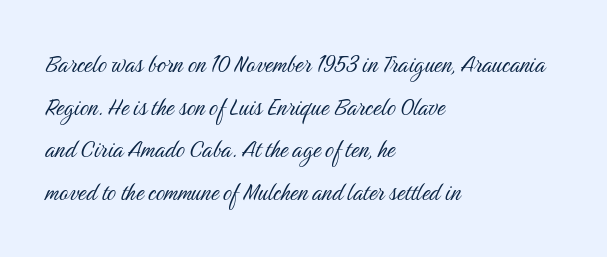
Line spacing here is normal. Has an underline been added? It has not. Classification — sans serif. Nothing heavy about these letters — not bold at all. Character widths vary here, with narrow letters taking less room than wide ones.
